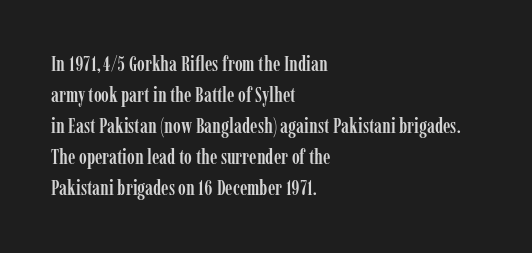
The image shows 21 px text type, upright; set left-aligned, normal line spacing (1.48x), normal letter spacing, not underlined.
